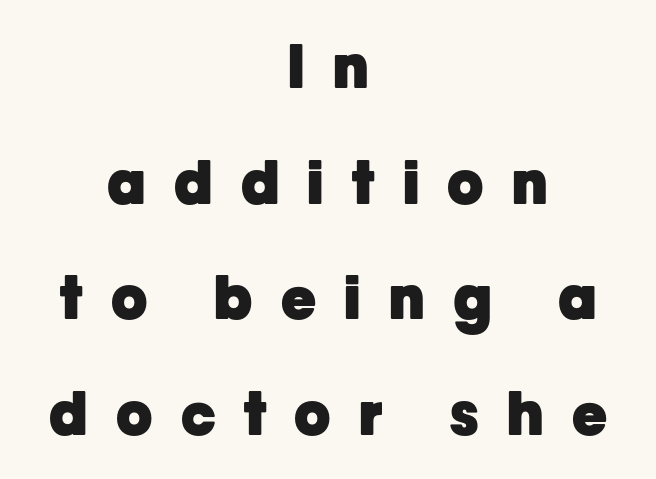
{"serif": "no", "italic": "no", "bold": "yes", "weight": "heavy", "width": "normal", "stroke_contrast": "low", "x_height": "medium", "monospaced": "no", "underline": "no", "align": "center", "line_spacing": "loose", "line_spacing_ratio": 1.96, "letter_spacing": "wide", "letter_spacing_em": 0.48, "glyph_px": 59}
